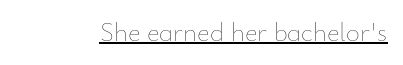
Vertical stems look standard width or narrower in stroke. This sample carries an underscore along the baseline area. Notice how the stems are strictly vertical — no italics here. Spacing between characters is what you'd get straight out of the box.
